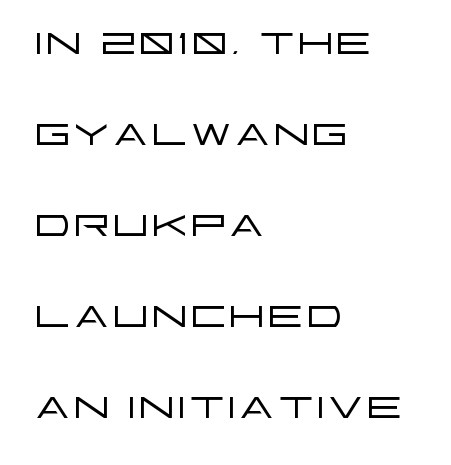
{"serif": "no", "italic": "no", "bold": "no", "weight": "light", "width": "wide", "stroke_contrast": "low", "x_height": "large", "monospaced": "no", "underline": "no", "align": "left", "line_spacing": "normal", "line_spacing_ratio": 1.57, "letter_spacing": "normal", "letter_spacing_em": 0.0, "glyph_px": 58}
